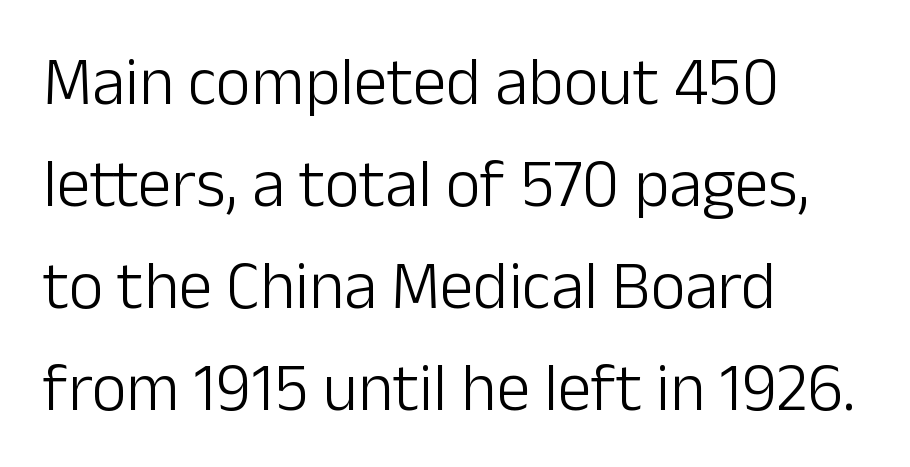
Q: Is the text bold? A: No.
Q: Is the text italic (slanted)? A: No, it is upright.
Q: Is the typeface a serif or a sans-serif typeface? A: Sans-serif.
Q: Is the text underlined? A: No.
Q: How is the paragraph aligned? A: Left-aligned.
Q: Is the spacing between letters normal or unusually wide? A: Normal.
Q: Is the spacing between lines tight, normal or loose? A: Normal.
Q: Width (condensed, normal, or wide)? A: Normal.
Q: Stroke contrast? A: Low.
Q: x-height? A: Medium.
Q: Monospaced? A: No.
